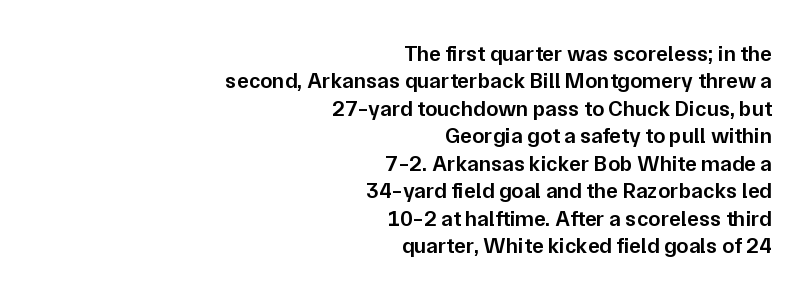
Standard letterfit; no display-style spreading of the glyphs. Stems and bowls a touch heavier than normal — semibold. The space directly below the letters is spotless. Characters remain perfectly vertical along every line.
